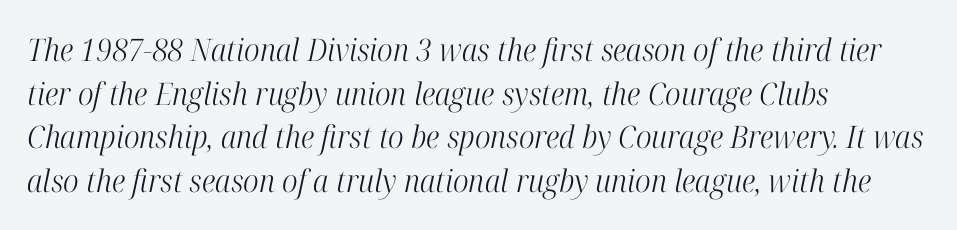
The image shows 31 px light, condensed serif type, italic (leaning right); set left-aligned, normal line spacing (1.41x), normal letter spacing, not underlined; high stroke contrast and a medium x-height.
